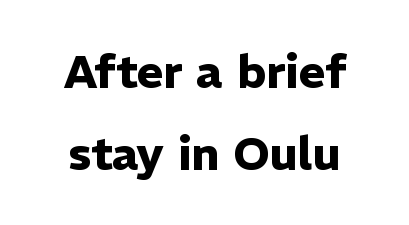
A bare baseline throughout the passage. The face used here is a sans, in the tradition of grotesques and geometrics. The font's upright variant was chosen for this text. The passage shown is typed in a proportional face where columns would drift. Emphasis by weight is at full strength: bold.
